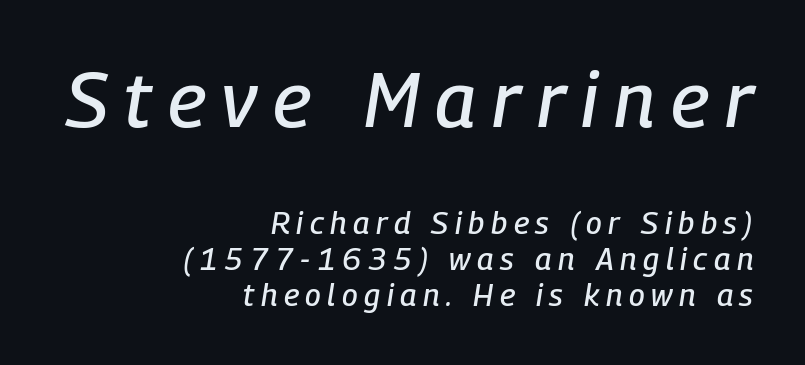
The image shows 77 px condensed type, italic (leaning right); set right-aligned, line spacing 1.16x, unusually wide letter spacing (+0.21 em), not underlined; the first (top) block is 2.48x larger; low stroke contrast and a medium x-height.
